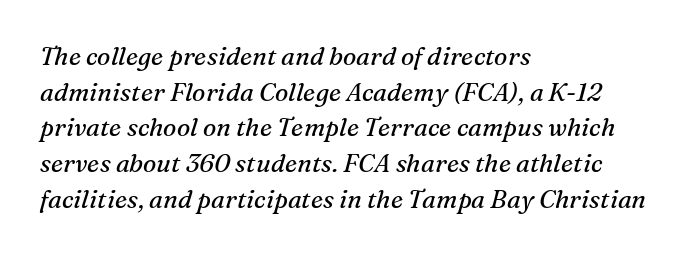
Q: Is the text bold? A: No.
Q: Is the text italic (slanted)? A: Yes, it leans right by about 16 degrees.
Q: Is the text underlined? A: No.
Q: How is the paragraph aligned? A: Left-aligned.
Q: Is the spacing between letters normal or unusually wide? A: Normal.
Q: Is the spacing between lines tight, normal or loose? A: Normal.
